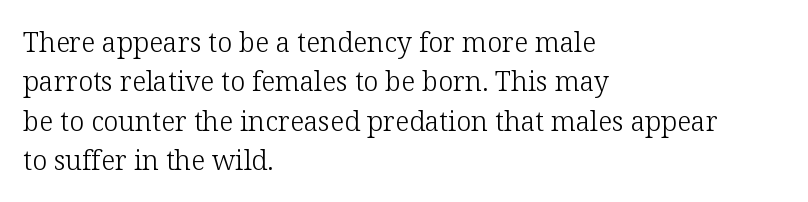
Quick note: not italic, upright. Is the stroke heavy? The answer is a plain regular-or-lighter. The setting favours the left margin, as ordinary paragraphs usually do. Has an underline been added? It has not. Tracking here is standard; glyphs follow each other at the usual distance. Line spacing here is normal.
